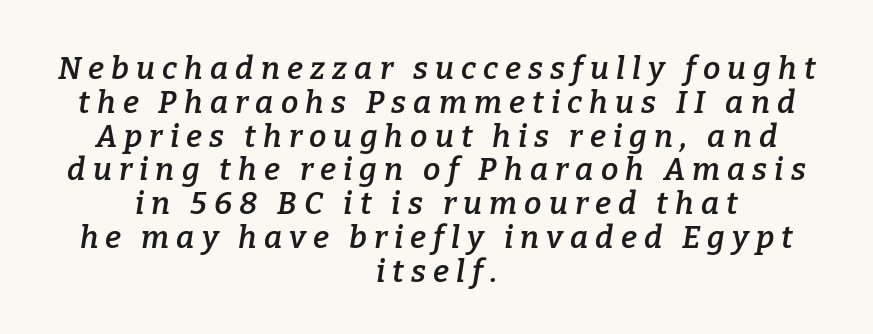
{"serif": "yes", "italic": "yes", "lean": "right", "slant_degrees": 9, "bold": "semi", "weight": "semibold", "width": "normal", "stroke_contrast": "low", "x_height": "medium", "monospaced": "no", "underline": "no", "align": "center", "line_spacing": "tight", "line_spacing_ratio": 1.09, "letter_spacing": "wide", "letter_spacing_em": 0.23, "glyph_px": 31}
